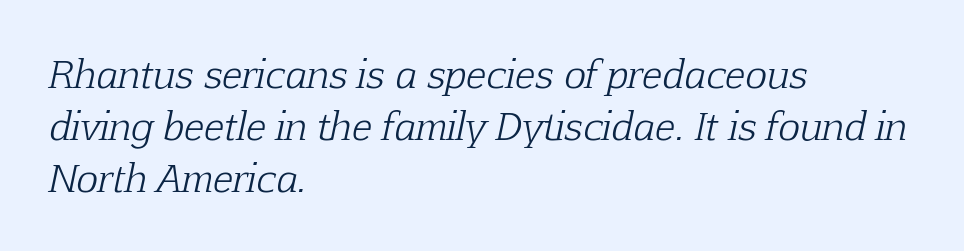
The image shows 37 px light serif type, italic (leaning right); set left-aligned, normal line spacing (1.41x), normal letter spacing, not underlined; low stroke contrast and a medium x-height.
